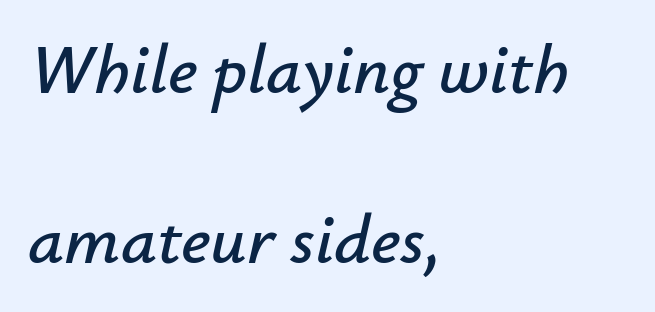
Q: Is the text italic (slanted)? A: Yes, it leans right by about 12 degrees.
Q: Is the text underlined? A: No.
Q: How is the paragraph aligned? A: Left-aligned.
Q: Is the spacing between letters normal or unusually wide? A: Normal.
Q: Is the spacing between lines tight, normal or loose? A: Loose.
Q: Width (condensed, normal, or wide)? A: Normal.
Q: Stroke contrast? A: Low.
Q: x-height? A: Small.
Q: Monospaced? A: No.
